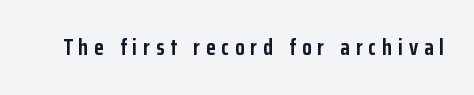
Tracking here is generous; glyphs stand well apart from one another. Weight check: bold — yes, fully. The specimen omits any rule beneath the text block's lines. If you drew a line through each stem, it would be perfectly vertical.
